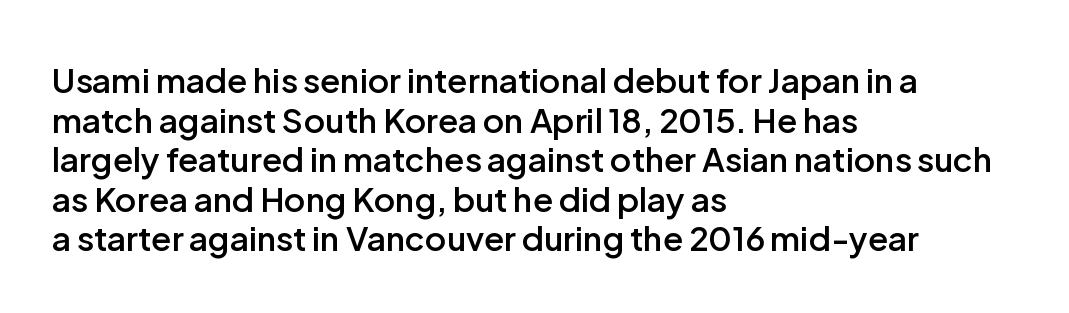
Left-aligned paragraph, ragged on the right. A typesetter would call this proportional, since set widths differ per character. As a designer I'd log this as weight 600, semibold. Stroke terminals: plain, sans-serif. Honestly, the letter spacing is just normal — you wouldn't notice it. Underlining? Definitely not there.
